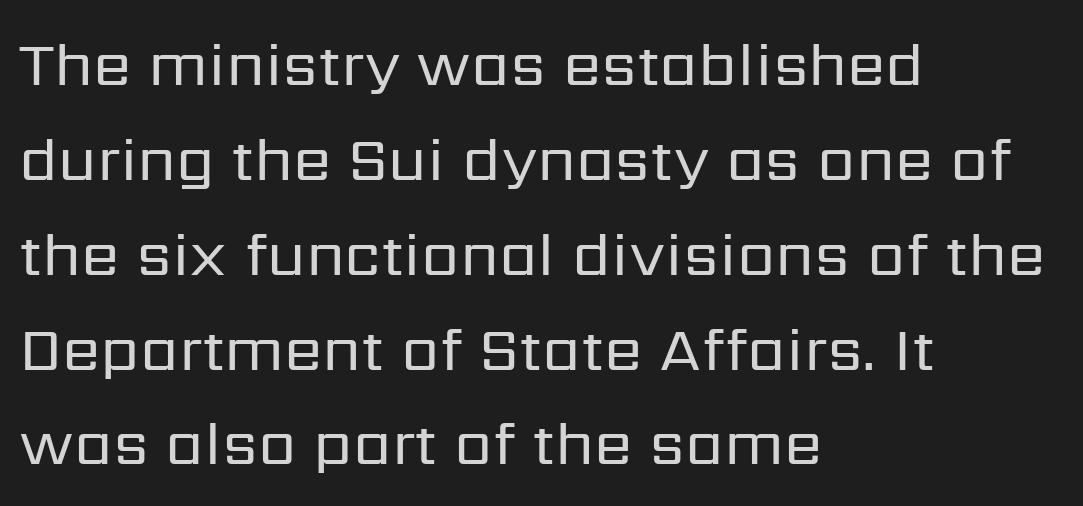
The image shows 62 px regular-weight sans-serif type, upright; set left-aligned, normal line spacing (1.53x), normal letter spacing, not underlined; low stroke contrast and a medium x-height.
